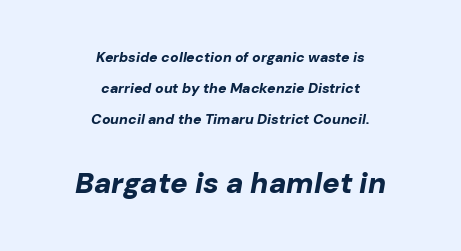
{"italic": "yes", "lean": "right", "slant_degrees": 10, "bold": "yes", "weight": "bold", "width": "normal", "stroke_contrast": "low", "x_height": "medium", "monospaced": "no", "underline": "no", "align": "center", "line_spacing": "loose", "line_spacing_ratio": 2.22, "letter_spacing": "normal", "letter_spacing_em": 0.0, "larger_block": "second", "size_ratio": 2.07, "glyph_px": 29}
